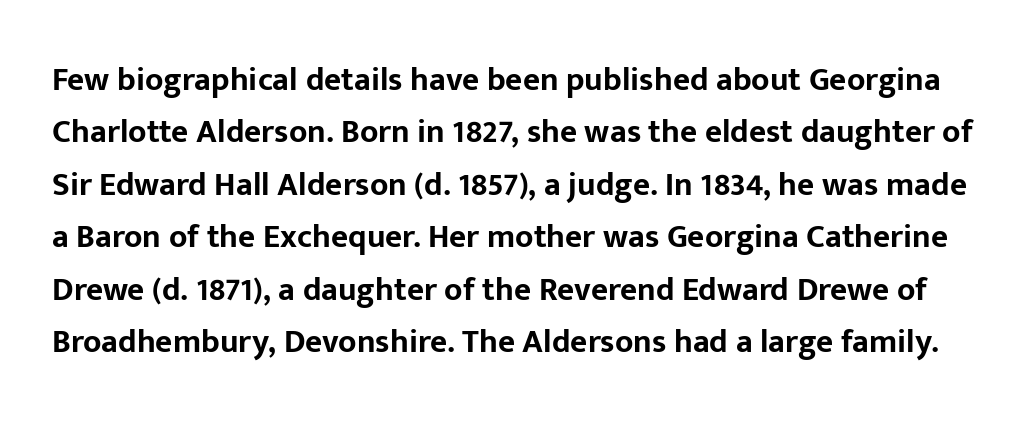
What stands out about the letter spacing? Nothing — it is the standard amount. Evenly set lines give the paragraph a standard silhouette. The gap between lines stays unmarked. Varying glyph widths throughout — classic text-font behaviour. The typesetting leans heavy: a genuine bold. Designer's note — italics off, roman on.
